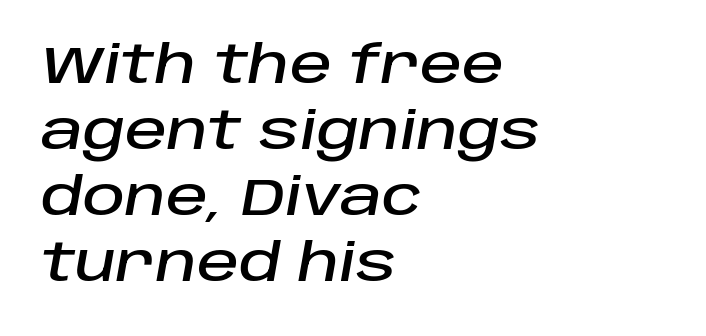
Q: Is the text italic (slanted)? A: Yes, it leans right by about 10 degrees.
Q: Is the text underlined? A: No.
Q: How is the paragraph aligned? A: Left-aligned.
Q: Is the spacing between letters normal or unusually wide? A: Normal.
Q: Is the spacing between lines tight, normal or loose? A: Normal.
Q: Width (condensed, normal, or wide)? A: Normal.
Q: Stroke contrast? A: Low.
Q: x-height? A: Large.
Q: Monospaced? A: No.
